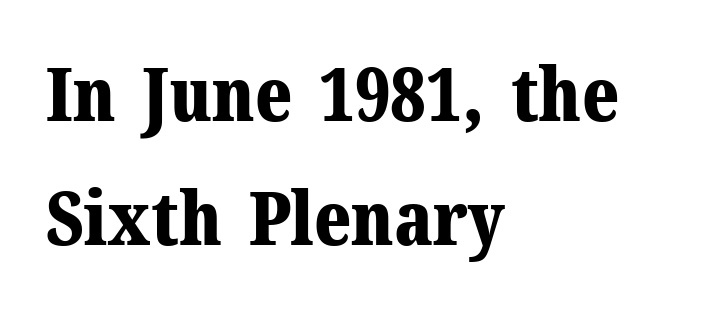
Q: Is the text bold? A: Yes.
Q: Is the text italic (slanted)? A: No, it is upright.
Q: Is the typeface a serif or a sans-serif typeface? A: Serif.
Q: Is the text underlined? A: No.
Q: How is the paragraph aligned? A: Left-aligned.
Q: Is the spacing between letters normal or unusually wide? A: Normal.
Q: Is the spacing between lines tight, normal or loose? A: Normal.
Q: Width (condensed, normal, or wide)? A: Normal.
Q: Stroke contrast? A: Medium.
Q: x-height? A: Medium.
Q: Monospaced? A: No.
